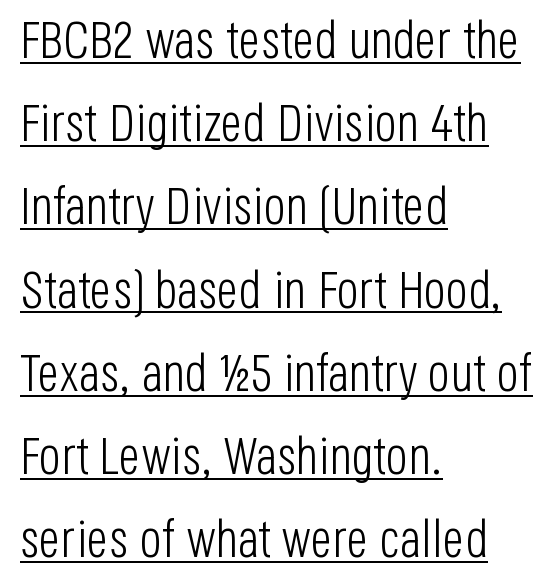
These lines are set flush left with a ragged right edge. Posture: upright roman. The block of text has a typical density, with ordinary space between rows. Stroke terminals: plain, sans-serif. The gaps between neighbouring characters are ordinary and unremarkable. The rendered words wear a rule along their underside.
